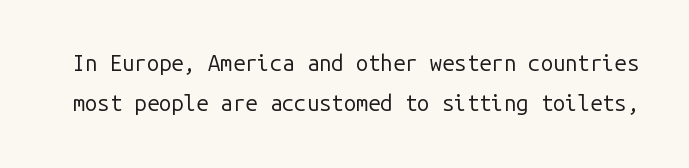
Q: Is the text bold? A: No.
Q: Is the text italic (slanted)? A: No, it is upright.
Q: Is the text underlined? A: No.
Q: Is the spacing between letters normal or unusually wide? A: Normal.
